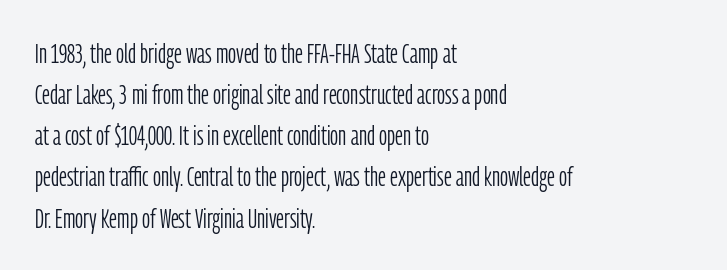
{"serif": "no", "italic": "no", "bold": "no", "weight": "light", "width": "condensed", "stroke_contrast": "low", "x_height": "medium", "monospaced": "no", "underline": "no", "align": "left", "line_spacing": "normal", "line_spacing_ratio": 1.47, "letter_spacing": "normal", "letter_spacing_em": 0.0, "glyph_px": 28}
